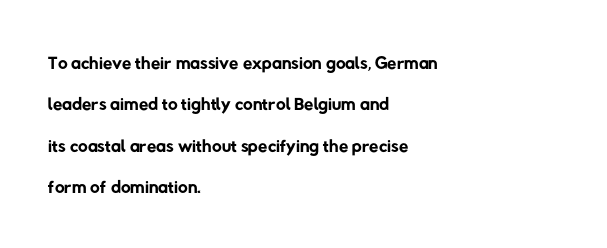
Q: Is the text bold? A: No.
Q: Is the text underlined? A: No.
Q: How is the paragraph aligned? A: Left-aligned.
Q: Is the spacing between letters normal or unusually wide? A: Normal.
Q: Is the spacing between lines tight, normal or loose? A: Normal.
